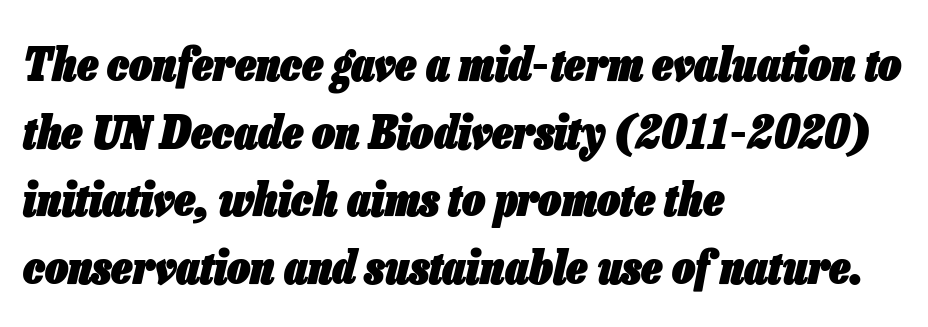
Underlining? Definitely not there. Heft: maximum for text — a bold. Does the lettering tilt? It does — this is italic. Each letter keeps its own natural width here, so spacing adapts to shape.
